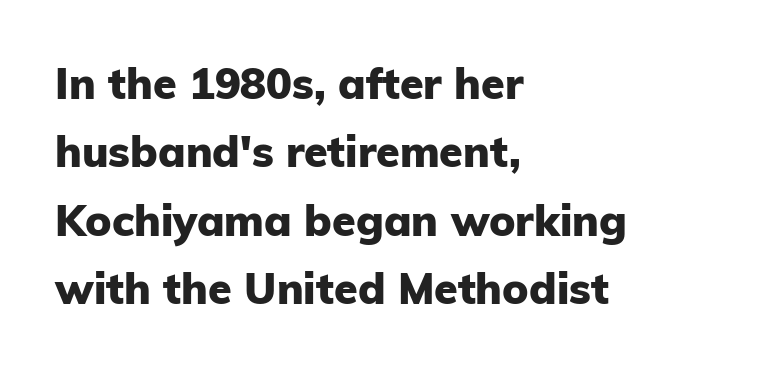
{"serif": "no", "italic": "no", "bold": "yes", "weight": "heavy", "width": "normal", "stroke_contrast": "low", "x_height": "medium", "monospaced": "no", "underline": "no", "align": "left", "line_spacing": "normal", "line_spacing_ratio": 1.59, "letter_spacing": "normal", "letter_spacing_em": 0.0, "glyph_px": 43}
